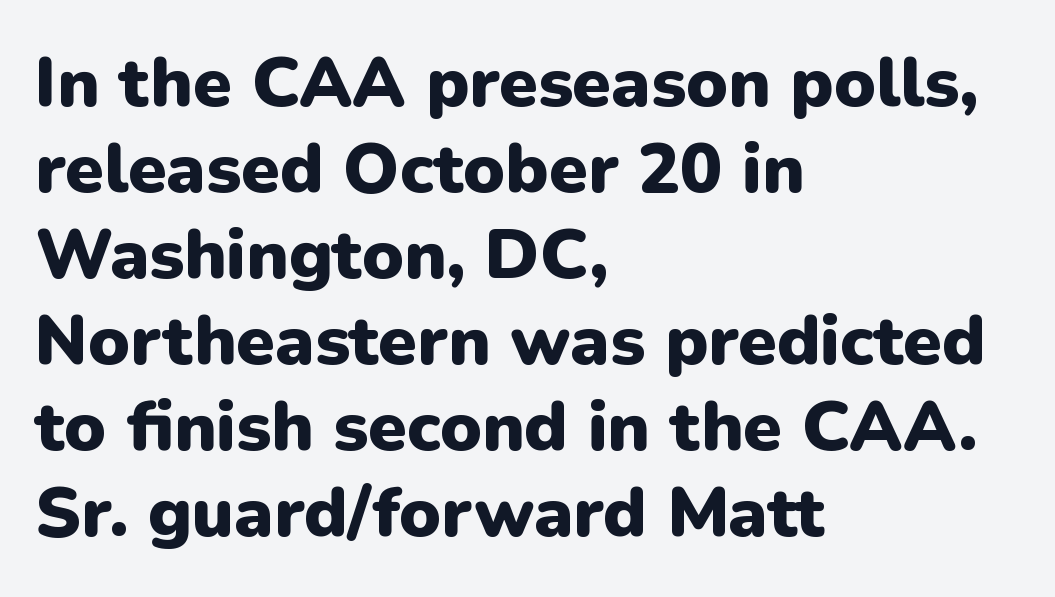
The image shows 70 px heavy sans-serif type, upright; set left-aligned, line spacing 1.23x, normal letter spacing, not underlined; low stroke contrast and a medium x-height.
